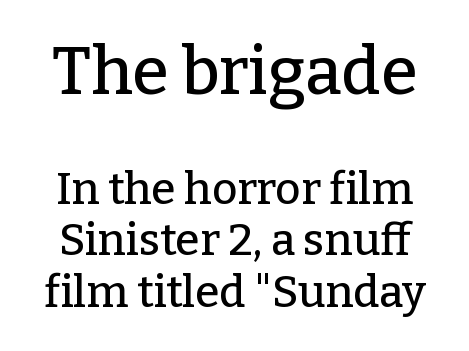
Q: Is the text italic (slanted)? A: No, it is upright.
Q: Is the typeface a serif or a sans-serif typeface? A: Serif.
Q: Is the text underlined? A: No.
Q: Is the spacing between letters normal or unusually wide? A: Normal.
Q: Which block of text is set in a larger size, the first (top) or the second (bottom)? A: The first (top) one.
Q: Width (condensed, normal, or wide)? A: Normal.
Q: Stroke contrast? A: Low.
Q: x-height? A: Medium.
Q: Monospaced? A: No.
